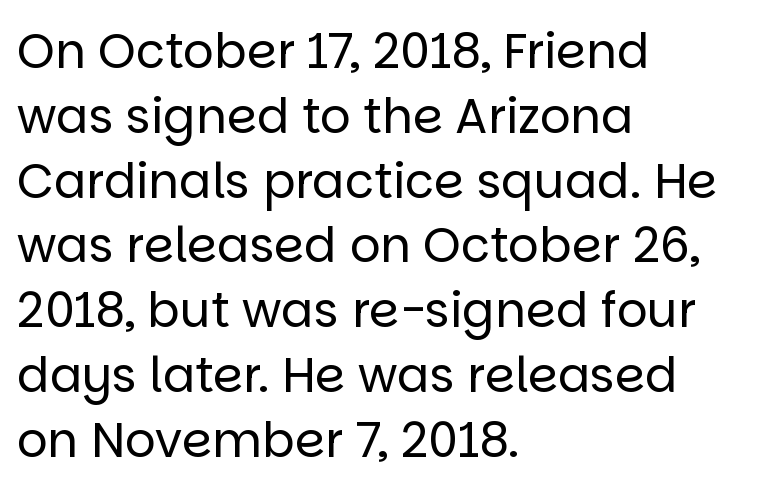
{"serif": "no", "italic": "no", "bold": "no", "weight": "regular", "width": "normal", "stroke_contrast": "low", "x_height": "large", "monospaced": "no", "underline": "no", "align": "left", "line_spacing": "normal", "line_spacing_ratio": 1.35, "letter_spacing": "normal", "letter_spacing_em": 0.0, "glyph_px": 48}
